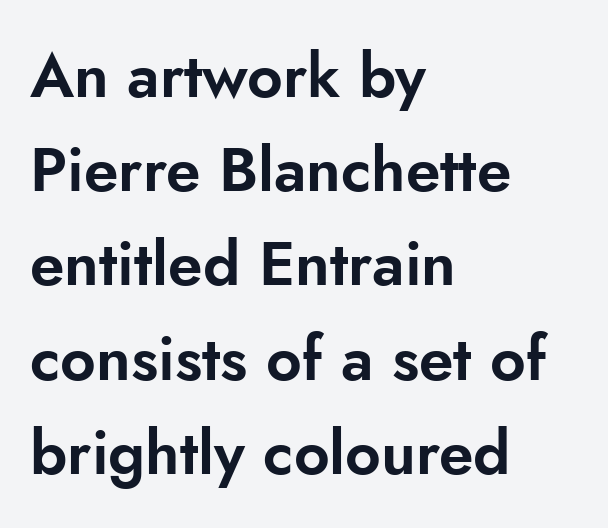
{"serif": "no", "italic": "no", "width": "normal", "stroke_contrast": "low", "x_height": "small", "monospaced": "no", "underline": "no", "align": "left", "line_spacing": "normal", "line_spacing_ratio": 1.52, "letter_spacing": "normal", "letter_spacing_em": 0.0, "glyph_px": 62}
